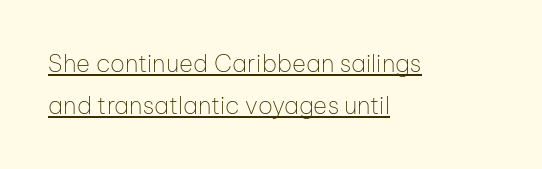
Q: Is the text bold? A: No.
Q: Is the text italic (slanted)? A: No, it is upright.
Q: Is the text underlined? A: Yes.
Q: How is the paragraph aligned? A: Left-aligned.
Q: Is the spacing between letters normal or unusually wide? A: Normal.
